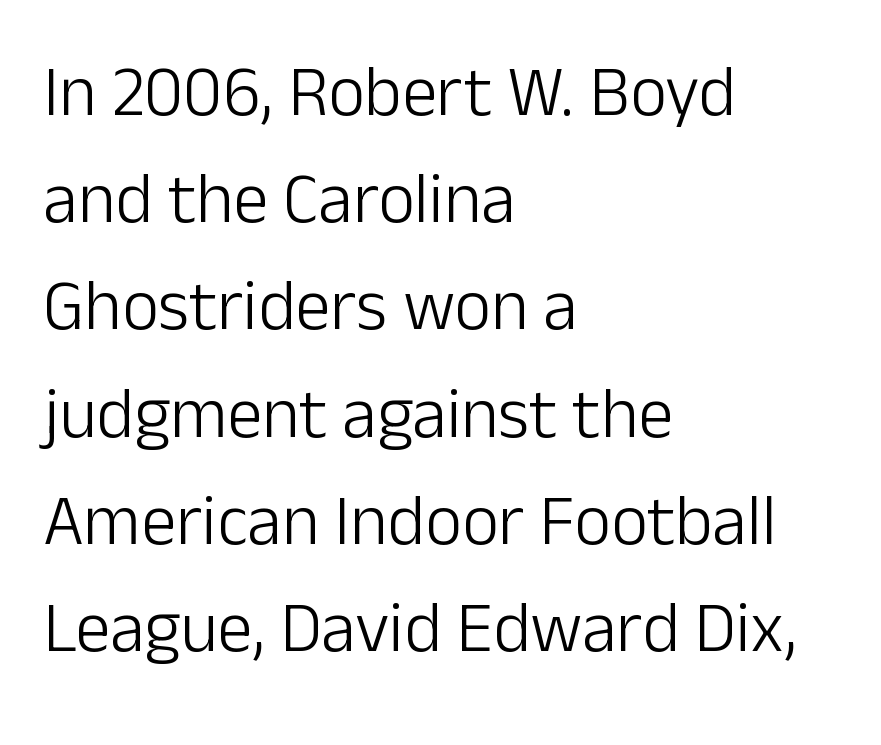
{"serif": "no", "italic": "no", "bold": "no", "weight": "light", "width": "normal", "stroke_contrast": "low", "x_height": "medium", "monospaced": "no", "underline": "no", "align": "left", "line_spacing": "normal", "line_spacing_ratio": 1.51, "letter_spacing": "normal", "letter_spacing_em": 0.0, "glyph_px": 71}
